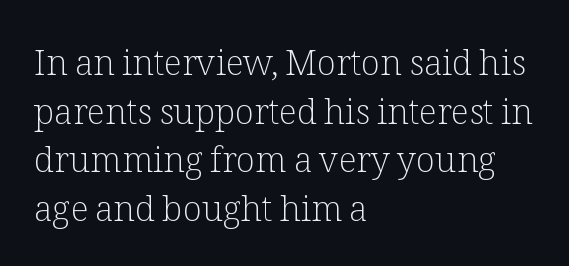
{"serif": "yes", "italic": "no", "bold": "no", "weight": "light", "width": "normal", "stroke_contrast": "low", "x_height": "medium", "monospaced": "no", "underline": "no", "align": "left", "line_spacing": "normal", "line_spacing_ratio": 1.39, "letter_spacing": "normal", "letter_spacing_em": 0.0, "glyph_px": 35}
